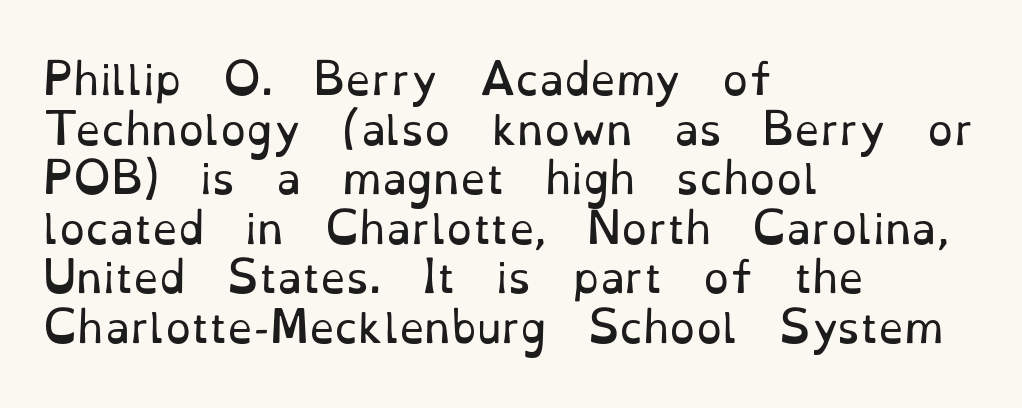
The words here are not underlined. Leftover space on each line is placed entirely after the last word. The font is comparable to plain body text, perhaps lighter. A typesetter would call this proportional, since set widths differ per character. Quick note: not italic, upright.
